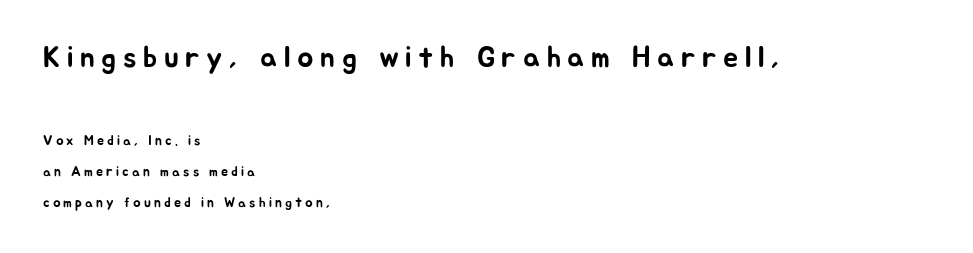
The image shows 30 px sans-serif type, upright; set left-aligned, loose line spacing (2.2x), unusually wide letter spacing (+0.22 em), not underlined; the first (top) block is 2.14x larger; low stroke contrast and a medium x-height.
